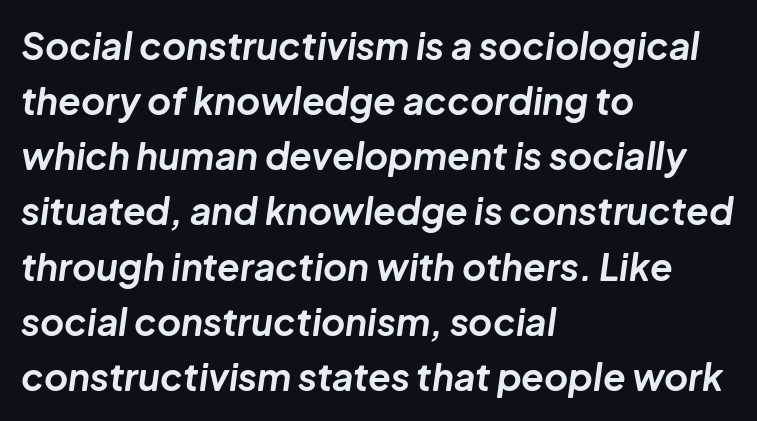
The image shows 37 px bold type, italic (leaning right); set left-aligned, normal line spacing (1.49x), normal letter spacing, not underlined; low stroke contrast and a medium x-height.
